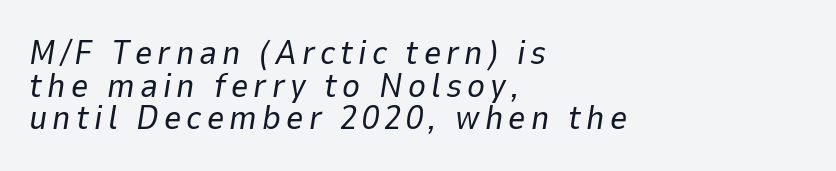
Rule under the text: the space is simply empty. Baseline-to-baseline distance is barely more than the letter height. The specimen reads as italic at a glance. The typesetting does not lean heavy: it is not bold. If you drew a ruler down the left edge, every line would touch it.
